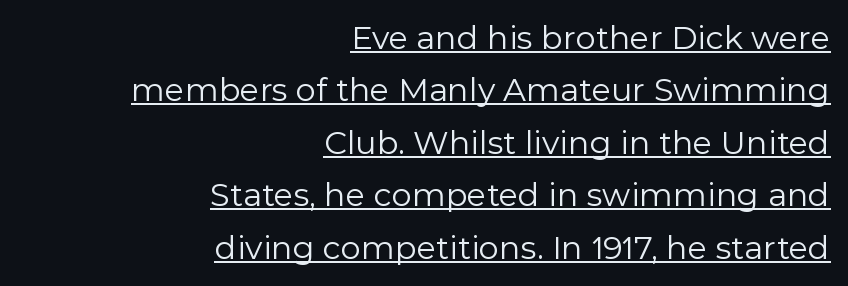
{"serif": "no", "italic": "no", "bold": "no", "weight": "regular", "width": "normal", "x_height": "medium", "monospaced": "no", "underline": "yes", "align": "right", "line_spacing": "normal", "line_spacing_ratio": 1.64, "letter_spacing": "normal", "letter_spacing_em": 0.0, "glyph_px": 32}
